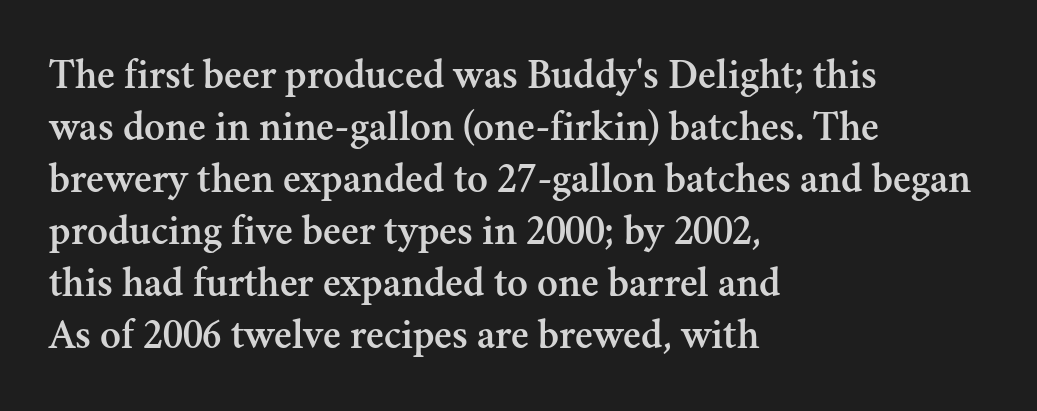
Q: Is the text italic (slanted)? A: No, it is upright.
Q: Is the typeface a serif or a sans-serif typeface? A: Serif.
Q: Is the text underlined? A: No.
Q: How is the paragraph aligned? A: Left-aligned.
Q: Is the spacing between letters normal or unusually wide? A: Normal.
Q: Width (condensed, normal, or wide)? A: Normal.
Q: Stroke contrast? A: Medium.
Q: x-height? A: Small.
Q: Monospaced? A: No.
